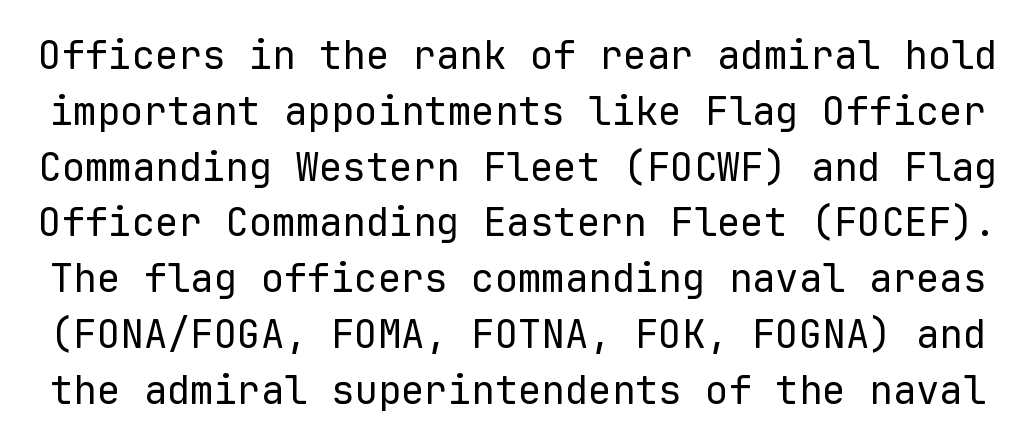
Q: Is the text bold? A: No.
Q: Is the text italic (slanted)? A: No, it is upright.
Q: Is the typeface a serif or a sans-serif typeface? A: Sans-serif.
Q: Is the text underlined? A: No.
Q: Is the spacing between letters normal or unusually wide? A: Normal.
Q: Is the spacing between lines tight, normal or loose? A: Normal.
Q: Width (condensed, normal, or wide)? A: Normal.
Q: Stroke contrast? A: Low.
Q: x-height? A: Medium.
Q: Monospaced? A: Yes.
